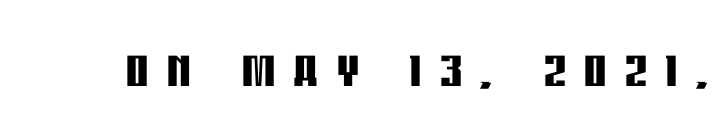
Q: Is the text bold? A: Yes.
Q: Is the text italic (slanted)? A: No, it is upright.
Q: Is the typeface a serif or a sans-serif typeface? A: Sans-serif.
Q: Is the text underlined? A: No.
Q: Is the spacing between letters normal or unusually wide? A: Unusually wide.
Q: Width (condensed, normal, or wide)? A: Condensed.
Q: Stroke contrast? A: Low.
Q: x-height? A: Large.
Q: Monospaced? A: No.
